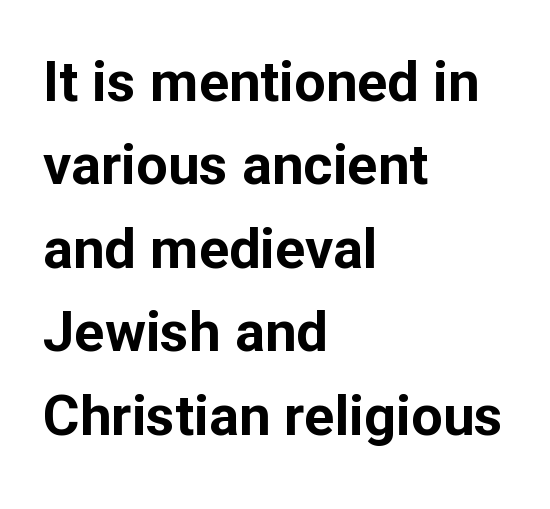
Q: Is the text bold? A: Yes.
Q: Is the text italic (slanted)? A: No, it is upright.
Q: Is the typeface a serif or a sans-serif typeface? A: Sans-serif.
Q: Is the text underlined? A: No.
Q: How is the paragraph aligned? A: Left-aligned.
Q: Is the spacing between letters normal or unusually wide? A: Normal.
Q: Is the spacing between lines tight, normal or loose? A: Normal.
Q: Width (condensed, normal, or wide)? A: Normal.
Q: Stroke contrast? A: Low.
Q: x-height? A: Medium.
Q: Monospaced? A: No.
